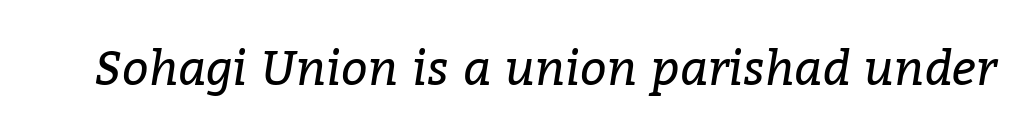
{"serif": "yes", "italic": "yes", "lean": "right", "slant_degrees": 9, "bold": "no", "weight": "regular", "width": "normal", "stroke_contrast": "low", "x_height": "medium", "monospaced": "no", "underline": "no", "letter_spacing": "normal", "letter_spacing_em": 0.0, "glyph_px": 47}
